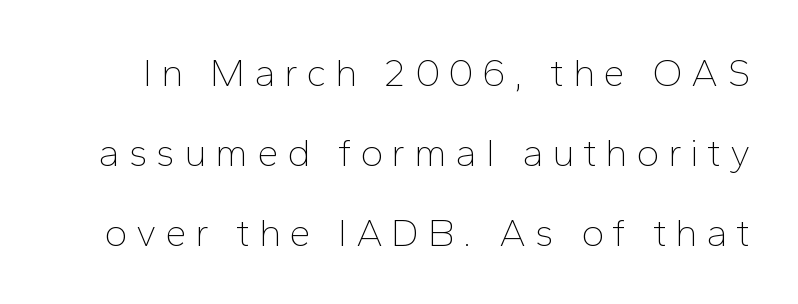
Q: Is the text bold? A: No.
Q: Is the text italic (slanted)? A: No, it is upright.
Q: Is the typeface a serif or a sans-serif typeface? A: Sans-serif.
Q: Is the text underlined? A: No.
Q: Is the spacing between letters normal or unusually wide? A: Unusually wide.
Q: Is the spacing between lines tight, normal or loose? A: Loose.
Q: Width (condensed, normal, or wide)? A: Normal.
Q: Stroke contrast? A: Low.
Q: x-height? A: Medium.
Q: Monospaced? A: No.
